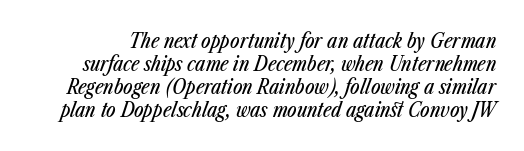
The image shows 20 px text type, italic (leaning right); set tight line spacing (1.15x), normal letter spacing, not underlined.
